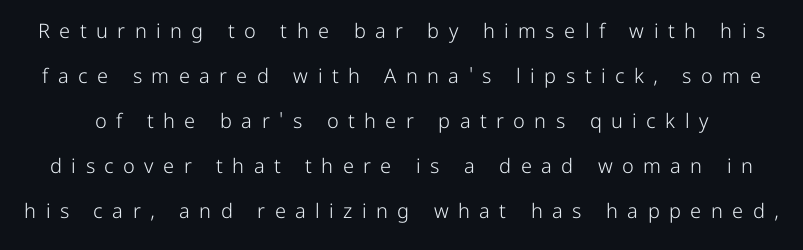
{"italic": "no", "bold": "no", "underline": "no", "line_spacing": "loose", "line_spacing_ratio": 2.25, "letter_spacing": "wide", "letter_spacing_em": 0.47, "glyph_px": 20}
